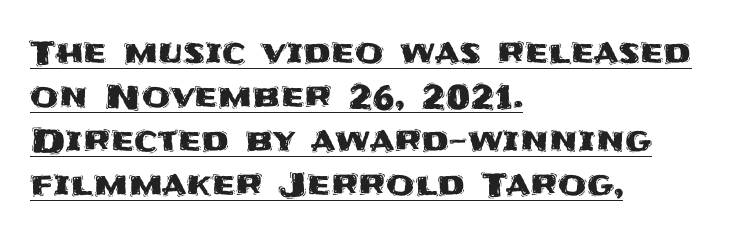
The image shows 33 px sans-serif type, upright; set left-aligned, normal line spacing (1.33x), normal letter spacing, underlined; medium stroke contrast and a large x-height.
